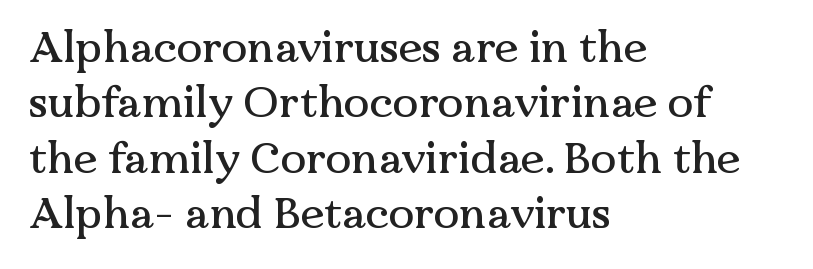
Underline: absent. No extra tracking has been applied to these lines. This sample has the flowing, uneven cadence of proportional lettering. The lettering stays uniformly vertical, giving the passage a roman look. Reading down the column, the eye jumps a familiar distance to each next line.
